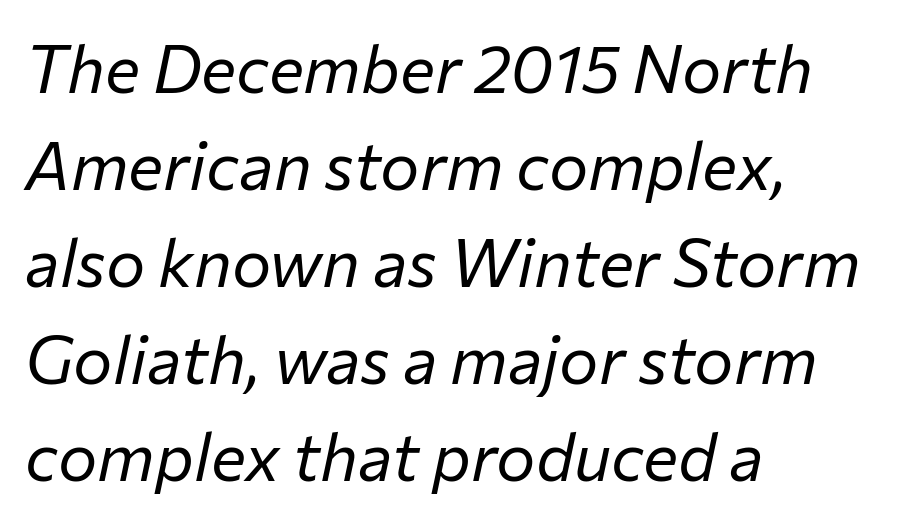
The image shows 66 px regular-weight type, italic (leaning right); set left-aligned, normal line spacing (1.47x), normal letter spacing, not underlined; low stroke contrast and a medium x-height.
